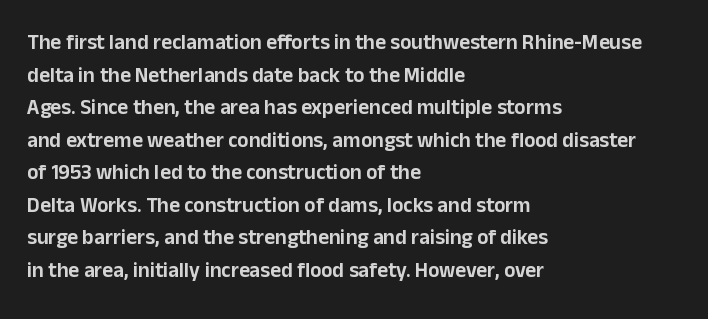
The image shows 21 px text type, upright; set left-aligned, normal line spacing (1.55x), normal letter spacing, not underlined.
